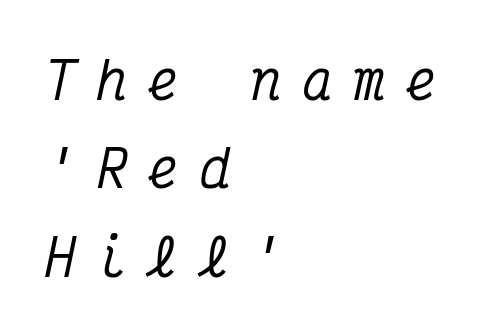
Q: Is the text italic (slanted)? A: Yes, it leans right by about 12 degrees.
Q: Is the typeface a serif or a sans-serif typeface? A: Serif.
Q: Is the text underlined? A: No.
Q: How is the paragraph aligned? A: Left-aligned.
Q: Is the spacing between letters normal or unusually wide? A: Unusually wide.
Q: Width (condensed, normal, or wide)? A: Condensed.
Q: Stroke contrast? A: Medium.
Q: x-height? A: Medium.
Q: Monospaced? A: Yes.
